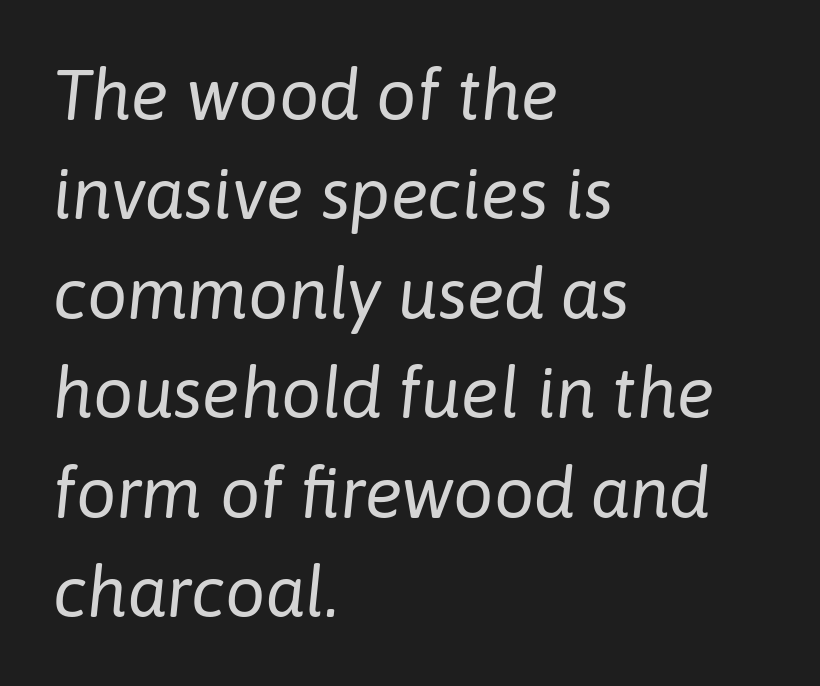
The tracking reads as untouched default to a designer's eye. Quick note: interline space is typical. The glyphs are unaccompanied by any horizontal stroke below them. You can tell it's italic because the verticals aren't actually vertical. This sample has the flowing, uneven cadence of proportional lettering.
